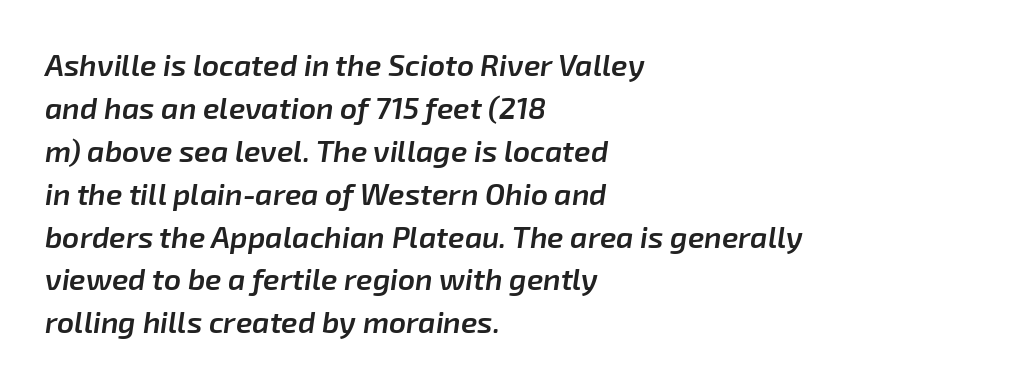
Note the varied advance widths — an 'i' is clearly narrower than an 'm'. Underlining? Definitely not there. The horizontal fit of the characters is conventional and even. Normally led — the rows are evenly, conventionally spaced.
